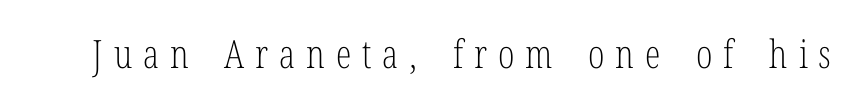
Q: Is the text bold? A: No.
Q: Is the text italic (slanted)? A: No, it is upright.
Q: Is the typeface a serif or a sans-serif typeface? A: Serif.
Q: Is the text underlined? A: No.
Q: Is the spacing between letters normal or unusually wide? A: Unusually wide.
Q: Width (condensed, normal, or wide)? A: Condensed.
Q: Stroke contrast? A: Low.
Q: x-height? A: Medium.
Q: Monospaced? A: No.
